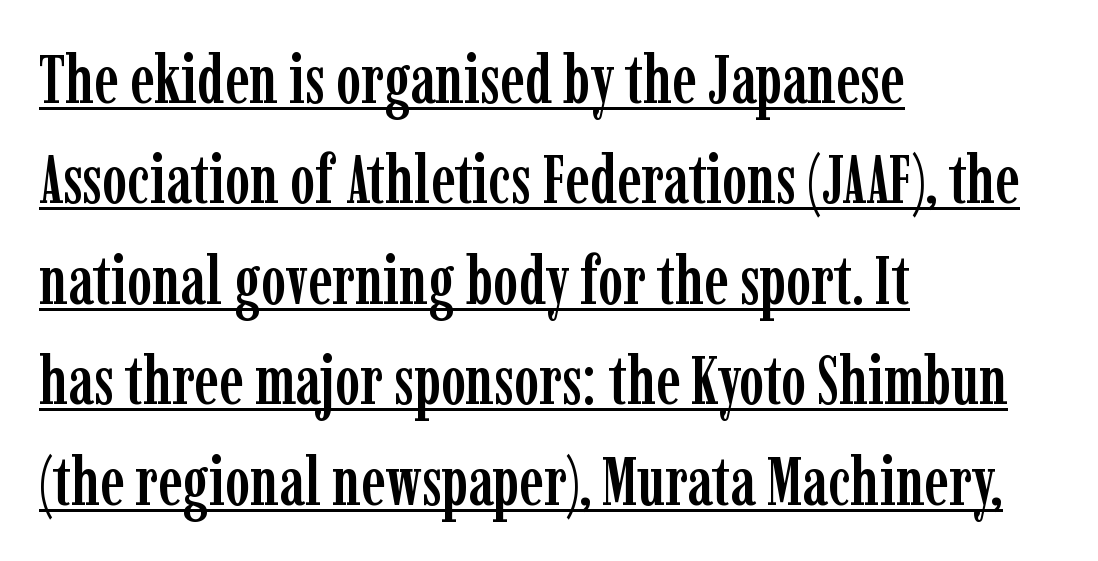
The image shows 67 px condensed serif type, upright; set left-aligned, normal line spacing (1.5x), normal letter spacing, underlined; low stroke contrast and a medium x-height.
